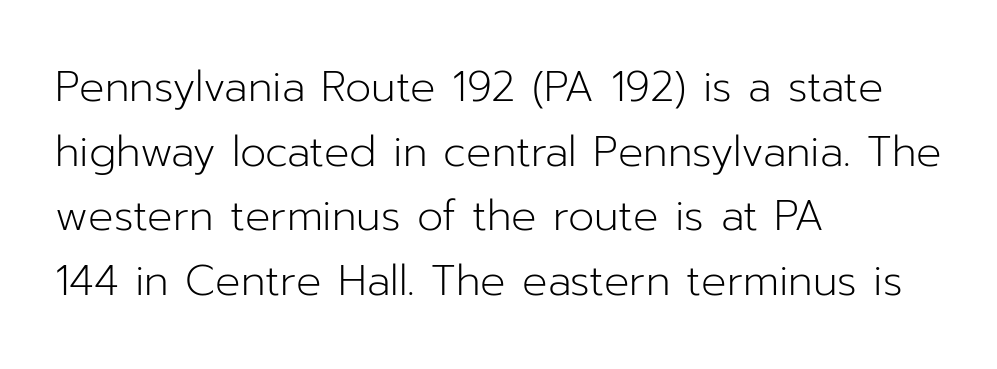
The image shows 42 px light sans-serif type, upright; set left-aligned, normal line spacing (1.54x), normal letter spacing, not underlined; low stroke contrast and a medium x-height.
